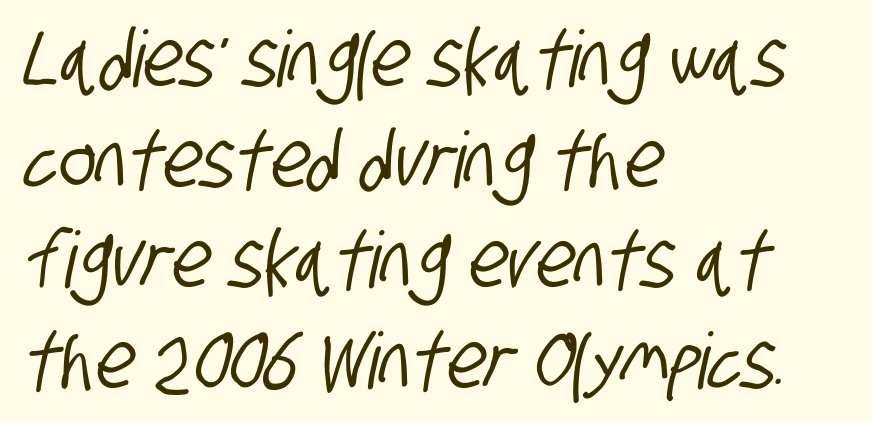
Q: Is the typeface a serif or a sans-serif typeface? A: Sans-serif.
Q: Is the text underlined? A: No.
Q: How is the paragraph aligned? A: Left-aligned.
Q: Is the spacing between letters normal or unusually wide? A: Normal.
Q: Is the spacing between lines tight, normal or loose? A: Normal.
Q: Width (condensed, normal, or wide)? A: Condensed.
Q: Stroke contrast? A: Low.
Q: x-height? A: Large.
Q: Monospaced? A: No.
